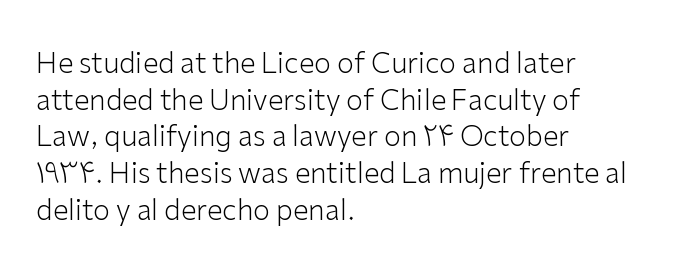
Nothing sits at the stroke ends, so this counts as sans-serif. Do the characters align in a grid? No, the font is proportional. Between one letter and the next there's only the usual sliver of space. Rendered with straight, roman letterforms. Glance below the letters and you will spot only blank space. Is this a heavy cut? Hardly; it is regular or lighter.
